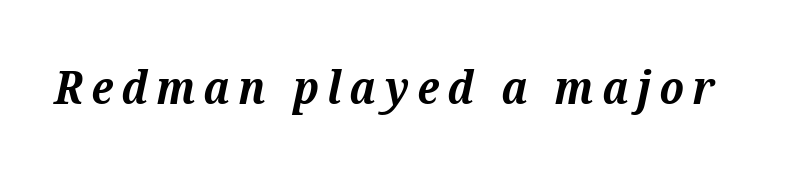
The rendering uses natural spacing where letterforms have individual widths. Rendered with sloped, italic letterforms. On the weight axis this lands at bold, roughly 700. No word sits above an underline. Does the type have serifs? Yes, each stem ends in a small foot.
